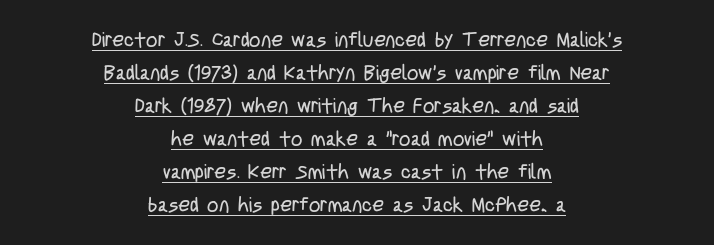
Compared with a typical body face, this is equally light or lighter still. Style check: upright. Words appear dense and cohesive because spacing is normal. The paragraph has two soft edges and a firm central axis.
